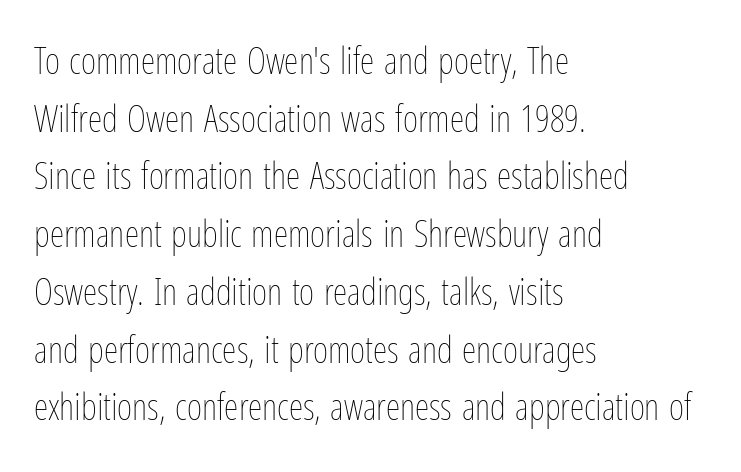
Q: Is the text bold? A: No.
Q: Is the text italic (slanted)? A: No, it is upright.
Q: Is the text underlined? A: No.
Q: How is the paragraph aligned? A: Left-aligned.
Q: Is the spacing between letters normal or unusually wide? A: Normal.
Q: Is the spacing between lines tight, normal or loose? A: Normal.
Q: Width (condensed, normal, or wide)? A: Condensed.
Q: Stroke contrast? A: Low.
Q: x-height? A: Medium.
Q: Monospaced? A: No.
